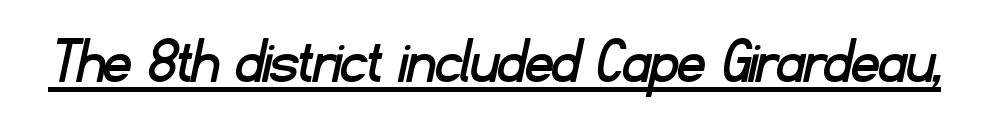
A typesetter would call this proportional, since set widths differ per character. Is the letter spacing exaggerated? No — it looks like the ordinary default. A sans-serif font was chosen for this passage. Decoration check: the copy is underlined.
